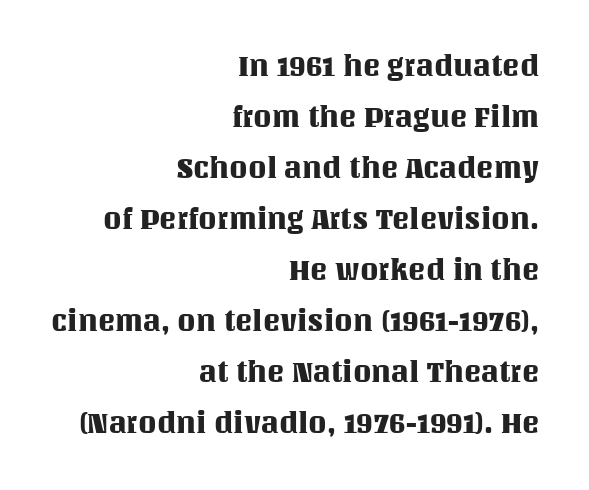
Just letters on the line, the space beneath them empty. A student would call this right alignment; a typographer would say flush right, rag left. The lettering stays uniformly vertical, giving the passage a roman look. Caption: standard tracking, unaltered. Each letter keeps its own natural width here, so spacing adapts to shape.
